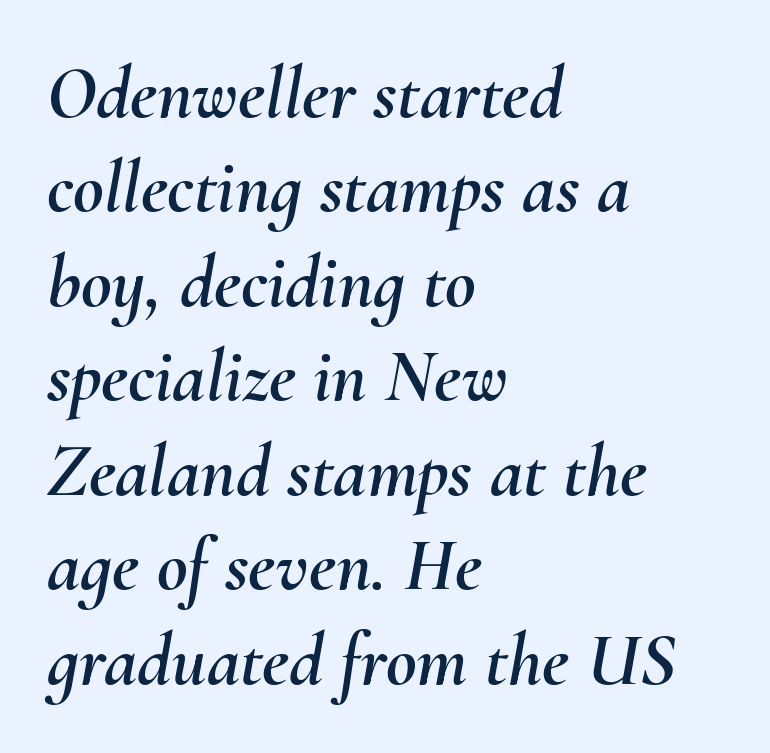
Q: Is the text italic (slanted)? A: Yes, it leans right by about 10 degrees.
Q: Is the text underlined? A: No.
Q: How is the paragraph aligned? A: Left-aligned.
Q: Is the spacing between letters normal or unusually wide? A: Normal.
Q: Is the spacing between lines tight, normal or loose? A: Normal.
Q: Width (condensed, normal, or wide)? A: Normal.
Q: Stroke contrast? A: Medium.
Q: x-height? A: Small.
Q: Monospaced? A: No.
